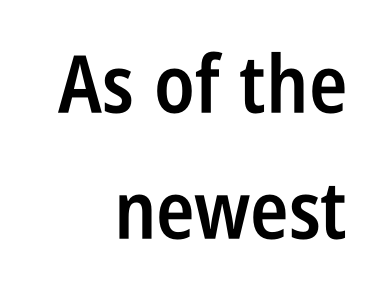
{"serif": "no", "italic": "no", "bold": "semi", "weight": "semibold", "width": "condensed", "stroke_contrast": "low", "x_height": "large", "monospaced": "no", "underline": "no", "align": "right", "line_spacing": "normal", "line_spacing_ratio": 1.58, "letter_spacing": "normal", "letter_spacing_em": 0.0, "glyph_px": 80}
